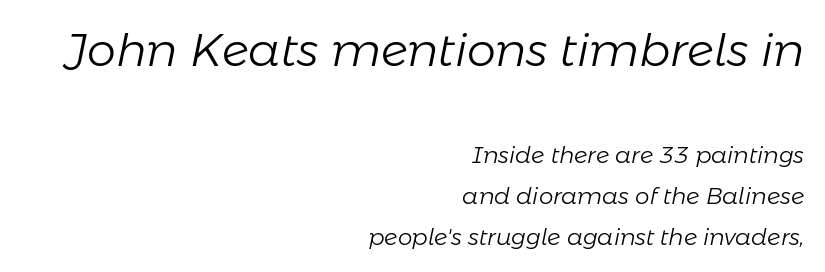
{"italic": "yes", "lean": "right", "slant_degrees": 11, "bold": "no", "weight": "light", "width": "normal", "stroke_contrast": "low", "x_height": "medium", "monospaced": "no", "underline": "no", "align": "right", "line_spacing_ratio": 1.78, "letter_spacing": "normal", "letter_spacing_em": 0.0, "larger_block": "first", "size_ratio": 2.0, "glyph_px": 46}
